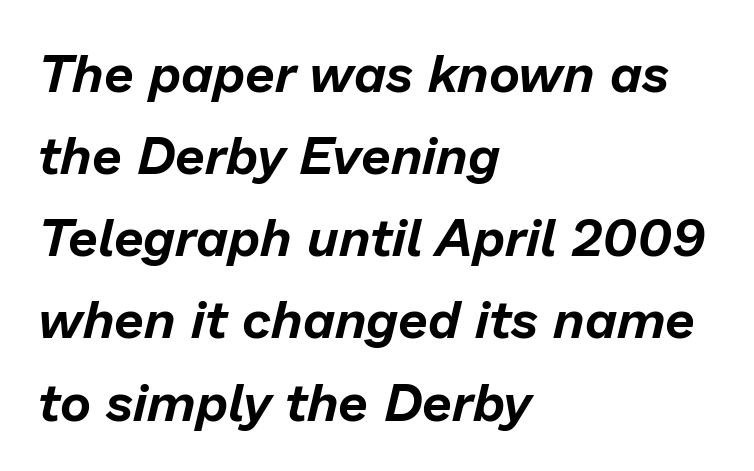
Short note: letters normally spaced. The whole block is typeset with a tilt. Each new line begins a customary step beneath the previous one. Words float on clear page, feet unadorned. Note the varied advance widths — an 'i' is clearly narrower than an 'm'. If you drew a ruler down the left edge, every line would touch it.
